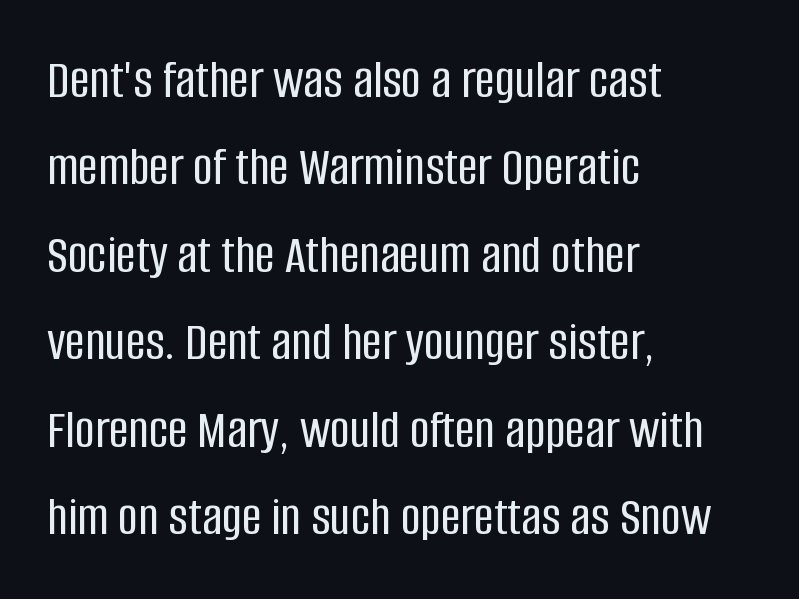
Q: Is the text italic (slanted)? A: No, it is upright.
Q: Is the typeface a serif or a sans-serif typeface? A: Sans-serif.
Q: Is the text underlined? A: No.
Q: How is the paragraph aligned? A: Left-aligned.
Q: Is the spacing between letters normal or unusually wide? A: Normal.
Q: Is the spacing between lines tight, normal or loose? A: Normal.
Q: Width (condensed, normal, or wide)? A: Condensed.
Q: Stroke contrast? A: Low.
Q: x-height? A: Large.
Q: Monospaced? A: No.
